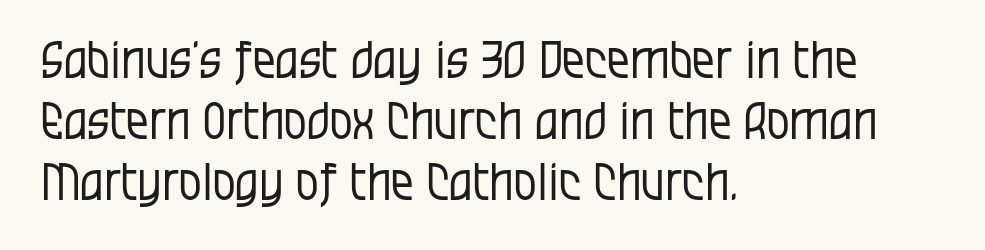
Q: Is the text bold? A: No.
Q: Is the text italic (slanted)? A: No, it is upright.
Q: Is the typeface a serif or a sans-serif typeface? A: Sans-serif.
Q: Is the text underlined? A: No.
Q: How is the paragraph aligned? A: Left-aligned.
Q: Is the spacing between letters normal or unusually wide? A: Normal.
Q: Width (condensed, normal, or wide)? A: Condensed.
Q: Stroke contrast? A: Low.
Q: x-height? A: Large.
Q: Monospaced? A: No.
